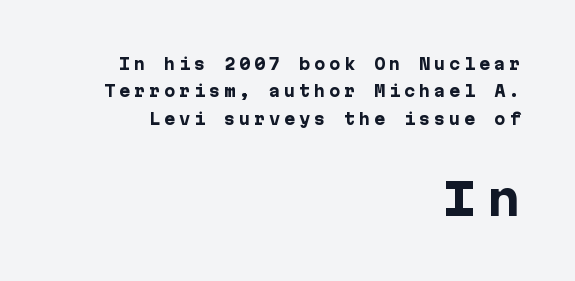
{"serif": "no", "italic": "no", "bold": "yes", "weight": "heavy", "width": "normal", "stroke_contrast": "low", "x_height": "medium", "underline": "no", "align": "right", "line_spacing_ratio": 1.82, "letter_spacing": "wide", "letter_spacing_em": 0.25, "larger_block": "second", "size_ratio": 2.93, "glyph_px": 44}
